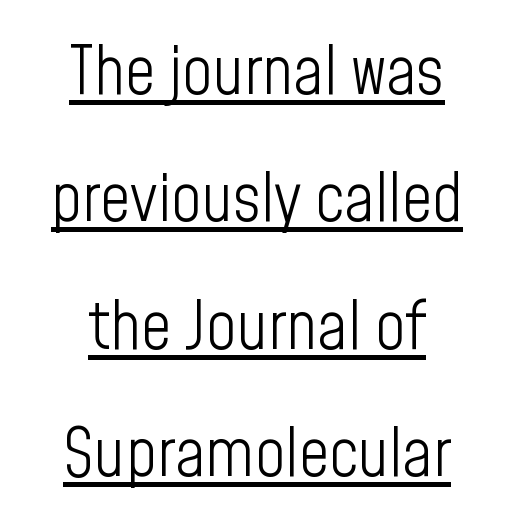
{"serif": "no", "italic": "no", "bold": "no", "weight": "light", "width": "condensed", "stroke_contrast": "low", "x_height": "medium", "monospaced": "no", "underline": "yes", "align": "center", "line_spacing": "loose", "line_spacing_ratio": 1.93, "letter_spacing": "normal", "letter_spacing_em": 0.0, "glyph_px": 66}
